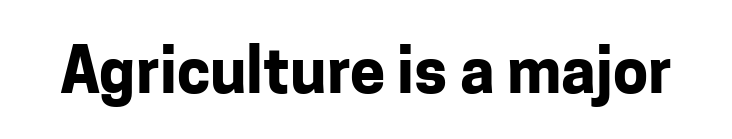
Quick note: not italic, upright. The letters are bold, with thick, heavy strokes. Any mark beneath the type? The region is blank. Here the designer chose a conventional face with non-uniform glyph widths.
